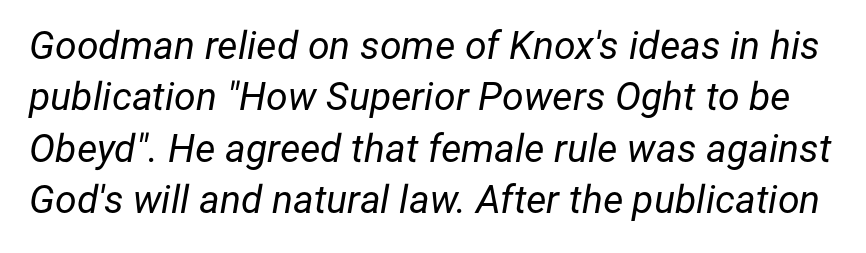
The passage shown is not underscored anywhere. Does extra space separate the letters? No, they use regular spacing. The line-height multiplier appears to be the usual default. These lines are rendered in a variable-pitch font.
